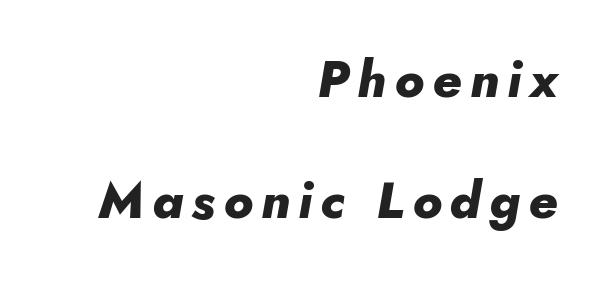
The image shows 51 px heavy type, italic (leaning right); set right-aligned, loose line spacing (2.38x), not underlined; low stroke contrast and a small x-height.
